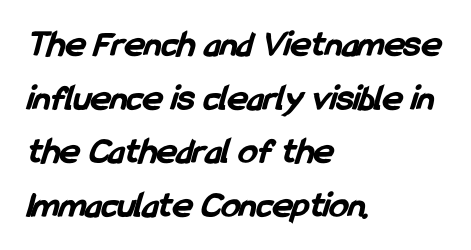
The image shows 38 px bold, condensed sans-serif type; set left-aligned, normal line spacing (1.41x), normal letter spacing, not underlined; low stroke contrast and a medium x-height.
